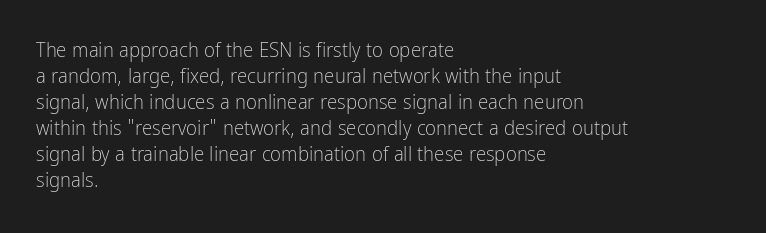
The typography opts for an upright posture over an oblique one. Unmarked baselines from the first word to the last. Students, note that the glyphs here touch the page at normal intervals. Which margin do the lines hug? The left one — the right edge is uneven. The typesetting does not lean heavy: it is not bold.
